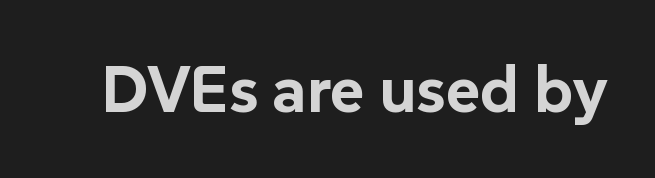
The image shows 66 px bold sans-serif type, upright; set normal letter spacing, not underlined; low stroke contrast and a medium x-height.
